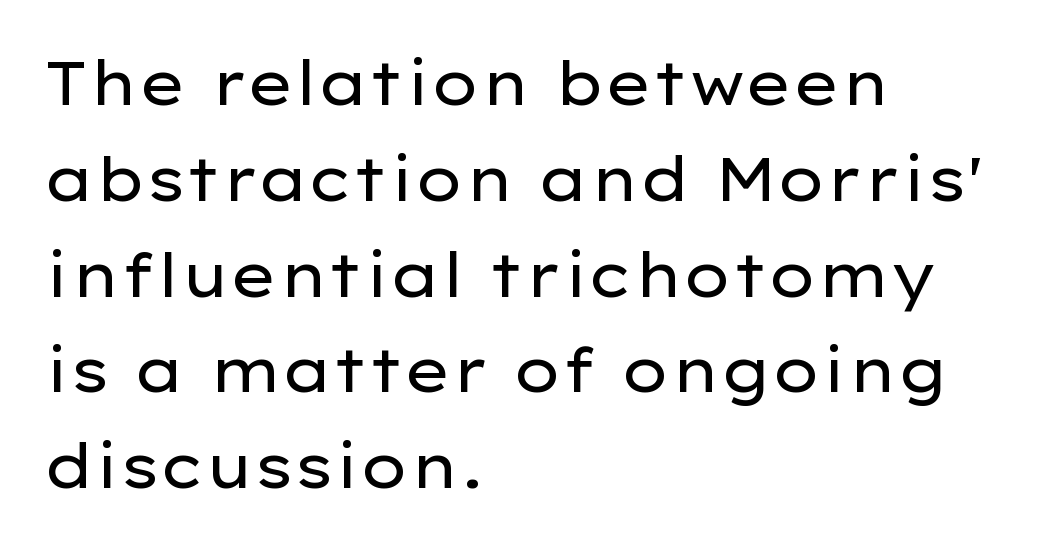
{"serif": "no", "italic": "no", "bold": "no", "weight": "regular", "width": "wide", "stroke_contrast": "low", "x_height": "medium", "monospaced": "no", "underline": "no", "align": "left", "line_spacing": "normal", "line_spacing_ratio": 1.57, "letter_spacing": "normal", "letter_spacing_em": 0.0, "glyph_px": 61}
